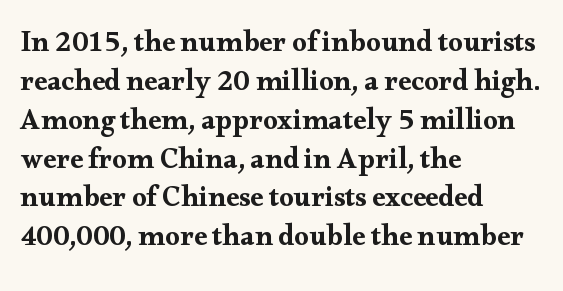
Q: Is the text italic (slanted)? A: No, it is upright.
Q: Is the typeface a serif or a sans-serif typeface? A: Serif.
Q: Is the text underlined? A: No.
Q: How is the paragraph aligned? A: Left-aligned.
Q: Is the spacing between letters normal or unusually wide? A: Normal.
Q: Is the spacing between lines tight, normal or loose? A: Normal.
Q: Width (condensed, normal, or wide)? A: Wide.
Q: Stroke contrast? A: Medium.
Q: x-height? A: Small.
Q: Monospaced? A: No.
